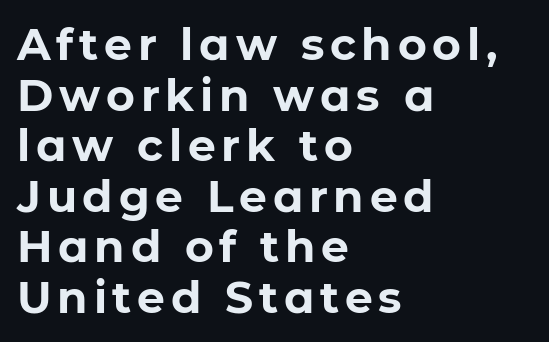
Q: Is the text bold? A: Yes.
Q: Is the text italic (slanted)? A: No, it is upright.
Q: Is the typeface a serif or a sans-serif typeface? A: Sans-serif.
Q: Is the text underlined? A: No.
Q: How is the paragraph aligned? A: Left-aligned.
Q: Is the spacing between lines tight, normal or loose? A: Tight.
Q: Width (condensed, normal, or wide)? A: Normal.
Q: Stroke contrast? A: Low.
Q: x-height? A: Medium.
Q: Monospaced? A: No.
